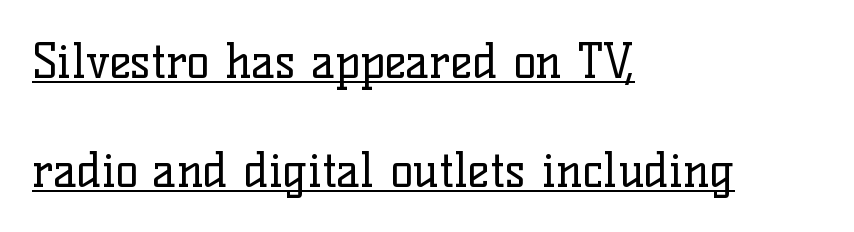
The image shows 47 px regular-weight serif type, upright; set left-aligned, loose line spacing (2.32x), normal letter spacing, underlined; low stroke contrast and a medium x-height.
